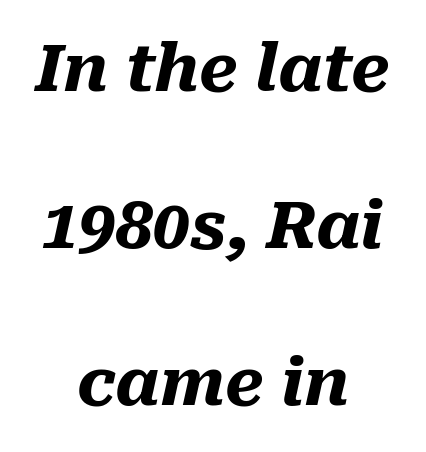
Teacher's note: observe the equal gaps on both sides — that is centered alignment. Emphasis-style slanted type is in use. Thick stems and heavy bowls — unmistakably bold. One glance says open: line gaps are wider than usual. Nothing unusual about the tracking: characters are spaced as the font intends.
